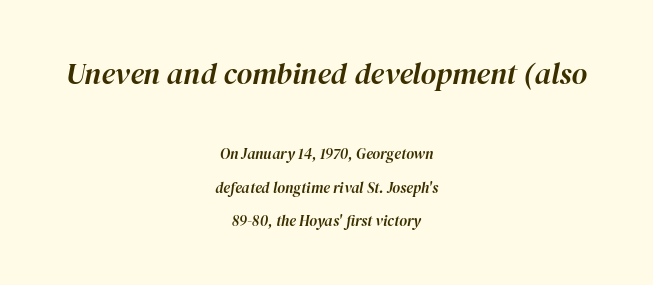
{"italic": "yes", "lean": "right", "slant_degrees": 12, "width": "normal", "stroke_contrast": "high", "x_height": "medium", "monospaced": "no", "underline": "no", "align": "center", "line_spacing": "loose", "line_spacing_ratio": 2.24, "letter_spacing": "normal", "letter_spacing_em": 0.0, "larger_block": "first", "size_ratio": 2.0, "glyph_px": 30}
